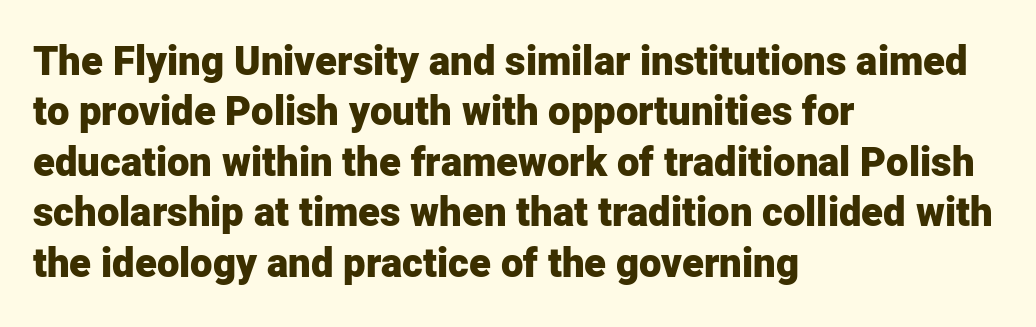
The face used here is a sans, in the tradition of grotesques and geometrics. The rag falls on the right side of this text block. Standard letterfit; no display-style spreading of the glyphs. The font's upright variant was chosen for this text.
